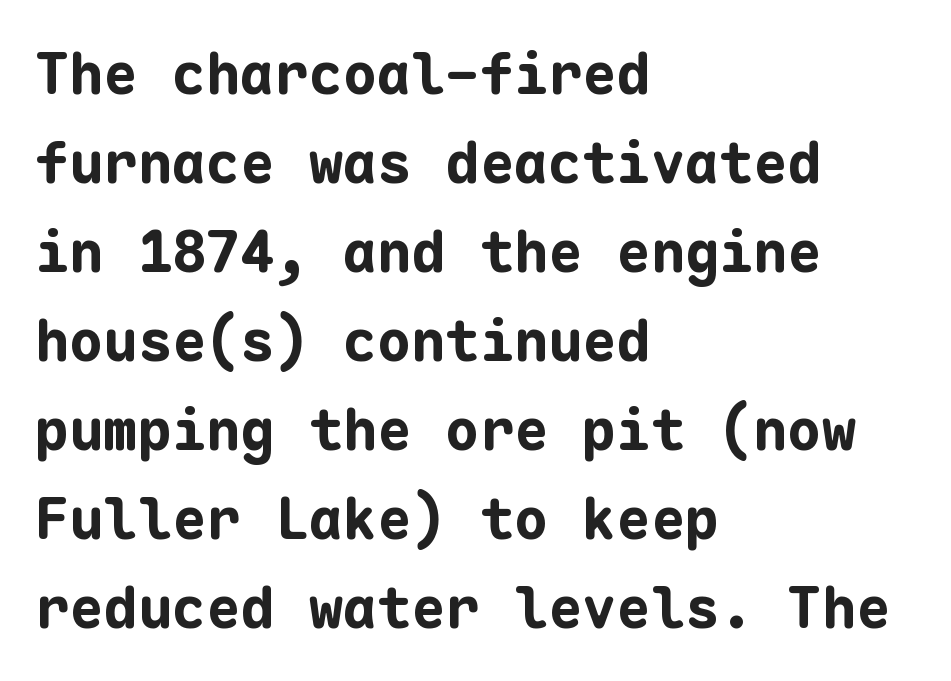
The image shows 57 px bold sans-serif type, upright, monospaced; set left-aligned, normal line spacing (1.56x), normal letter spacing, not underlined; low stroke contrast and a medium x-height.
